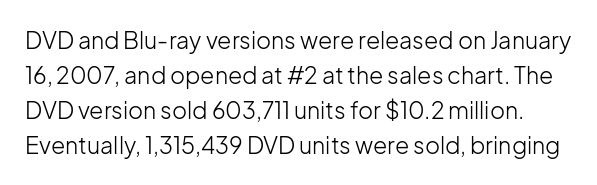
{"italic": "no", "bold": "no", "underline": "no", "line_spacing": "normal", "line_spacing_ratio": 1.52, "letter_spacing": "normal", "letter_spacing_em": 0.0, "glyph_px": 23}
